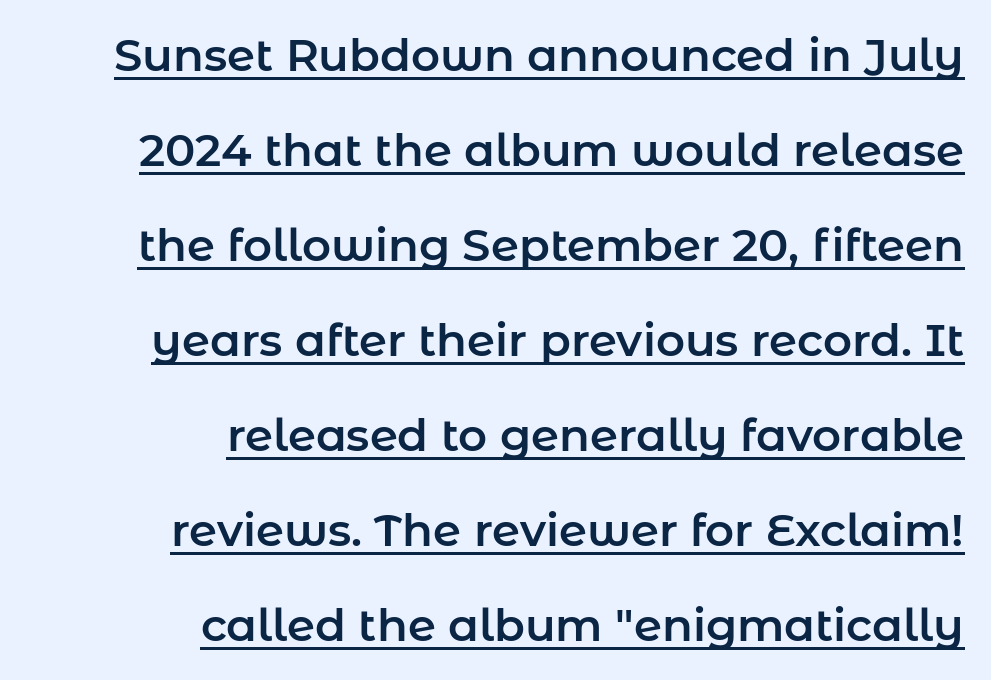
Successive baselines arrive slowly, with a big drop between each. No feet cap the strokes, marking this as sans-serif type. Spacing verdict: proportional, widths tailored to each character. This sample uses an upright cut, with every glyph sitting square on the baseline. The string is rendered with underlining switched on. The horizontal fit of the characters is conventional and even.
